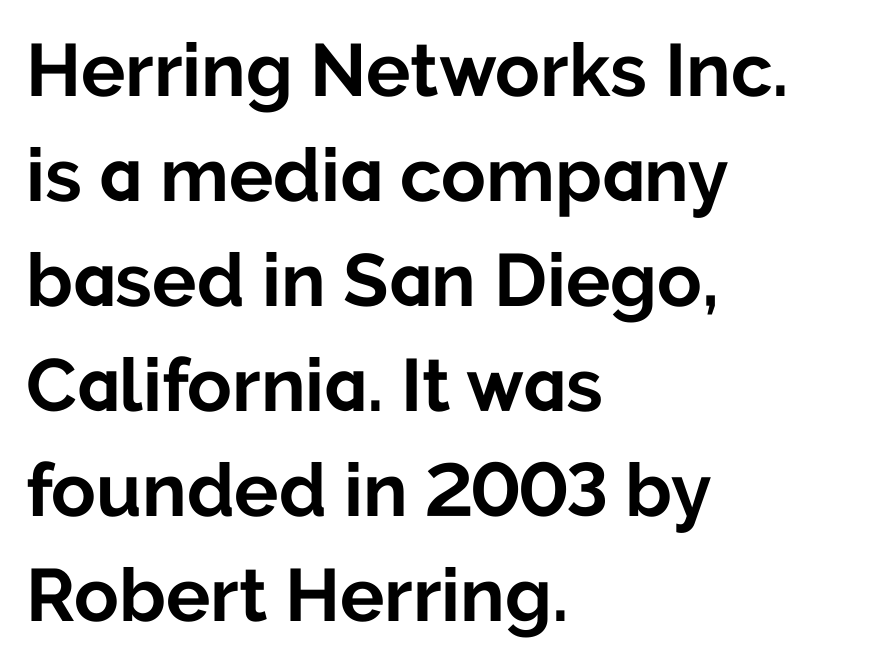
{"serif": "no", "italic": "no", "bold": "yes", "weight": "bold", "width": "normal", "stroke_contrast": "low", "x_height": "medium", "monospaced": "no", "underline": "no", "align": "left", "line_spacing": "normal", "line_spacing_ratio": 1.42, "letter_spacing": "normal", "letter_spacing_em": 0.0, "glyph_px": 74}
